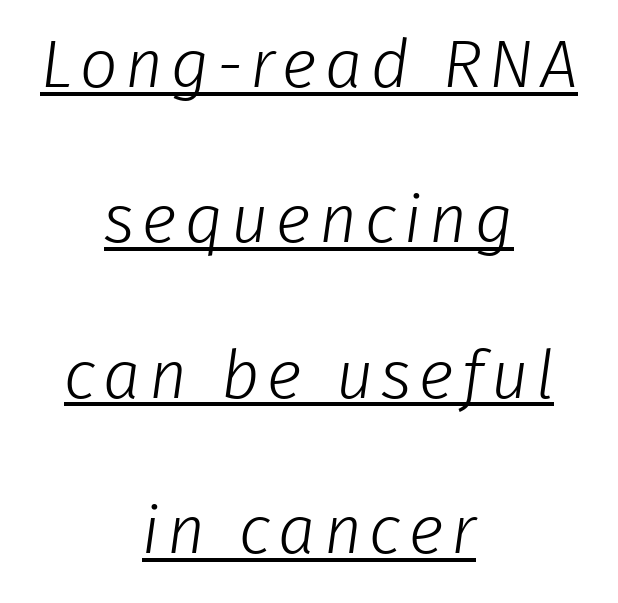
Q: Is the text bold? A: No.
Q: Is the typeface a serif or a sans-serif typeface? A: Sans-serif.
Q: Is the text underlined? A: Yes.
Q: How is the paragraph aligned? A: Centered.
Q: Is the spacing between lines tight, normal or loose? A: Loose.
Q: Width (condensed, normal, or wide)? A: Normal.
Q: Stroke contrast? A: Low.
Q: x-height? A: Medium.
Q: Monospaced? A: No.
